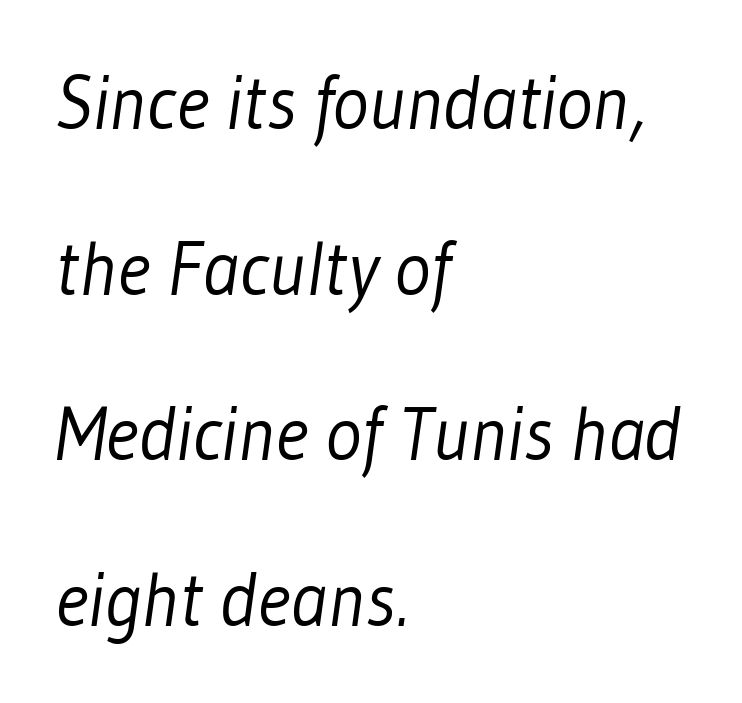
Q: Is the text bold? A: No.
Q: Is the typeface a serif or a sans-serif typeface? A: Sans-serif.
Q: Is the text underlined? A: No.
Q: How is the paragraph aligned? A: Left-aligned.
Q: Is the spacing between letters normal or unusually wide? A: Normal.
Q: Is the spacing between lines tight, normal or loose? A: Loose.
Q: Width (condensed, normal, or wide)? A: Condensed.
Q: Stroke contrast? A: Low.
Q: x-height? A: Medium.
Q: Monospaced? A: No.
